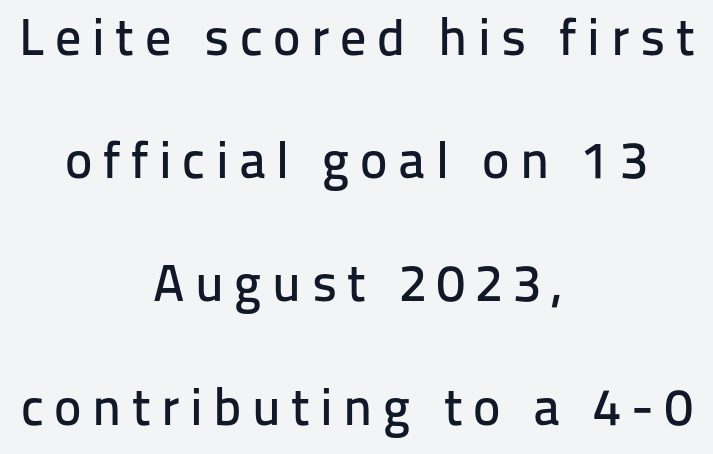
Q: Is the text italic (slanted)? A: No, it is upright.
Q: Is the typeface a serif or a sans-serif typeface? A: Sans-serif.
Q: Is the text underlined? A: No.
Q: How is the paragraph aligned? A: Centered.
Q: Is the spacing between letters normal or unusually wide? A: Unusually wide.
Q: Is the spacing between lines tight, normal or loose? A: Loose.
Q: Width (condensed, normal, or wide)? A: Normal.
Q: Stroke contrast? A: Low.
Q: x-height? A: Medium.
Q: Monospaced? A: No.
